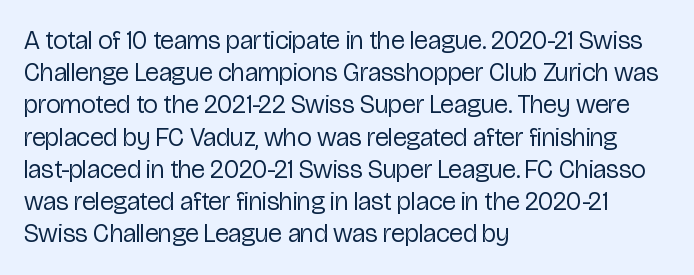
{"italic": "no", "bold": "no", "underline": "no", "align": "left", "line_spacing_ratio": 1.24, "letter_spacing": "normal", "letter_spacing_em": 0.0, "glyph_px": 26}
